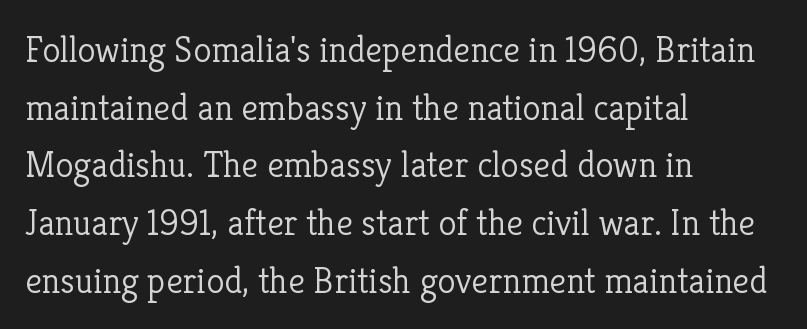
{"serif": "yes", "italic": "no", "bold": "no", "weight": "light", "width": "normal", "stroke_contrast": "low", "x_height": "medium", "monospaced": "no", "underline": "no", "align": "left", "line_spacing": "normal", "line_spacing_ratio": 1.56, "letter_spacing": "normal", "letter_spacing_em": 0.0, "glyph_px": 37}
